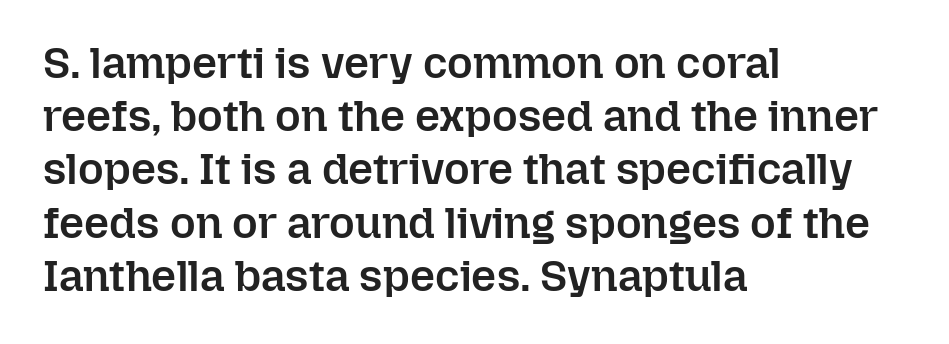
{"italic": "no", "bold": "semi", "weight": "semibold", "width": "normal", "stroke_contrast": "low", "x_height": "medium", "monospaced": "no", "underline": "no", "align": "left", "line_spacing_ratio": 1.21, "letter_spacing": "normal", "letter_spacing_em": 0.0, "glyph_px": 44}
